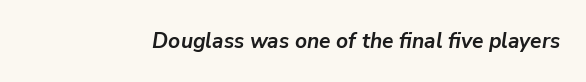
The image shows 21 px bold type, italic (leaning right); set normal letter spacing, not underlined.
